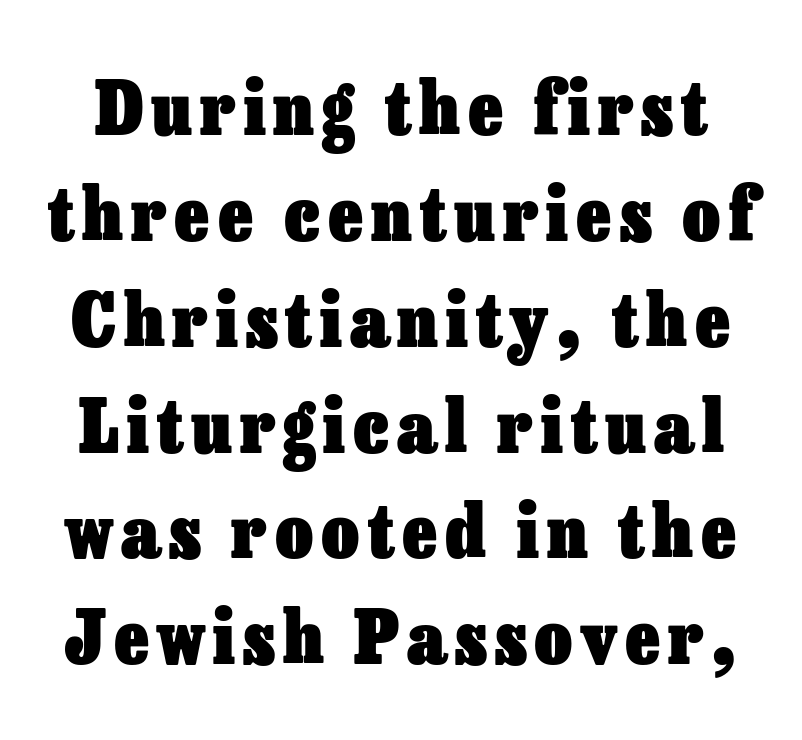
Q: Is the text bold? A: Yes.
Q: Is the text italic (slanted)? A: No, it is upright.
Q: Is the text underlined? A: No.
Q: Is the spacing between lines tight, normal or loose? A: Normal.
Q: Width (condensed, normal, or wide)? A: Normal.
Q: Stroke contrast? A: Low.
Q: x-height? A: Medium.
Q: Monospaced? A: No.
